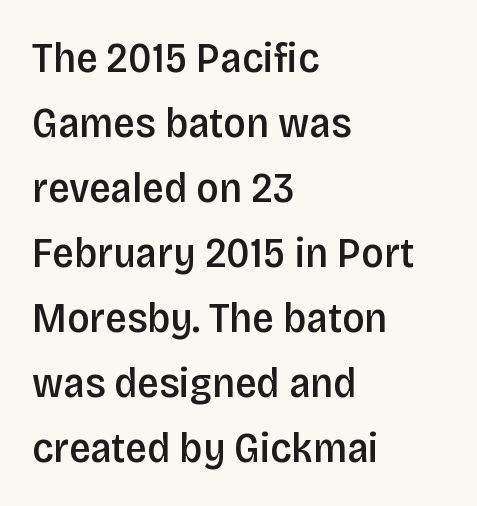
Q: Is the text bold? A: Semi-bold.
Q: Is the text italic (slanted)? A: No, it is upright.
Q: Is the typeface a serif or a sans-serif typeface? A: Sans-serif.
Q: Is the text underlined? A: No.
Q: How is the paragraph aligned? A: Left-aligned.
Q: Is the spacing between letters normal or unusually wide? A: Normal.
Q: Is the spacing between lines tight, normal or loose? A: Normal.
Q: Width (condensed, normal, or wide)? A: Condensed.
Q: Stroke contrast? A: Low.
Q: x-height? A: Large.
Q: Monospaced? A: No.
